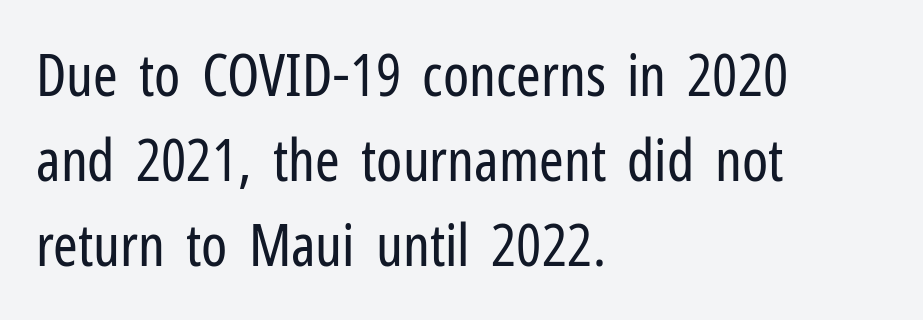
{"serif": "no", "italic": "no", "bold": "no", "weight": "regular", "width": "condensed", "stroke_contrast": "low", "x_height": "medium", "monospaced": "no", "underline": "no", "align": "left", "line_spacing": "normal", "line_spacing_ratio": 1.44, "letter_spacing": "normal", "letter_spacing_em": 0.0, "glyph_px": 59}
